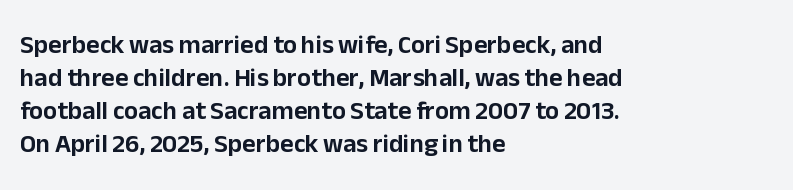
The image shows 26 px text type, upright; set left-aligned, normal line spacing (1.27x), normal letter spacing, not underlined.
